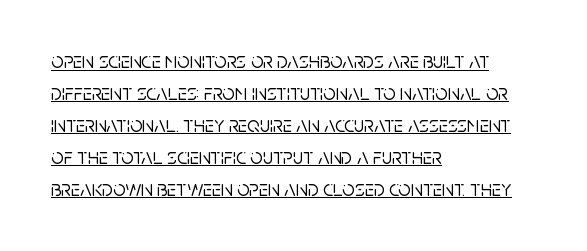
Q: Is the text italic (slanted)? A: No, it is upright.
Q: Is the text underlined? A: Yes.
Q: How is the paragraph aligned? A: Left-aligned.
Q: Is the spacing between letters normal or unusually wide? A: Normal.
Q: Is the spacing between lines tight, normal or loose? A: Normal.
